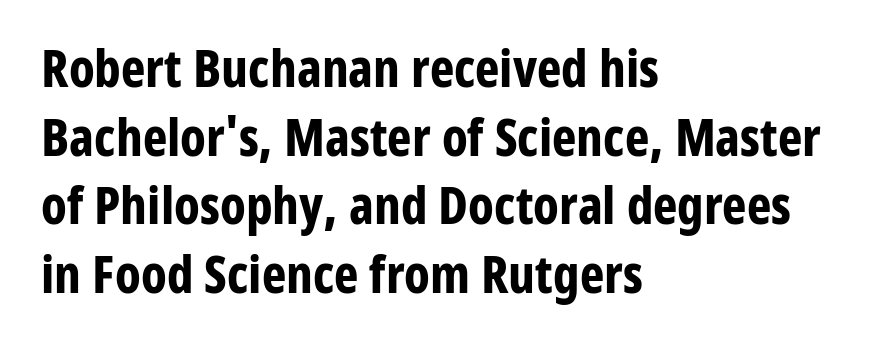
Q: Is the text bold? A: Yes.
Q: Is the text italic (slanted)? A: No, it is upright.
Q: Is the typeface a serif or a sans-serif typeface? A: Sans-serif.
Q: Is the text underlined? A: No.
Q: How is the paragraph aligned? A: Left-aligned.
Q: Is the spacing between letters normal or unusually wide? A: Normal.
Q: Is the spacing between lines tight, normal or loose? A: Normal.
Q: Width (condensed, normal, or wide)? A: Condensed.
Q: Stroke contrast? A: Low.
Q: x-height? A: Medium.
Q: Monospaced? A: No.
